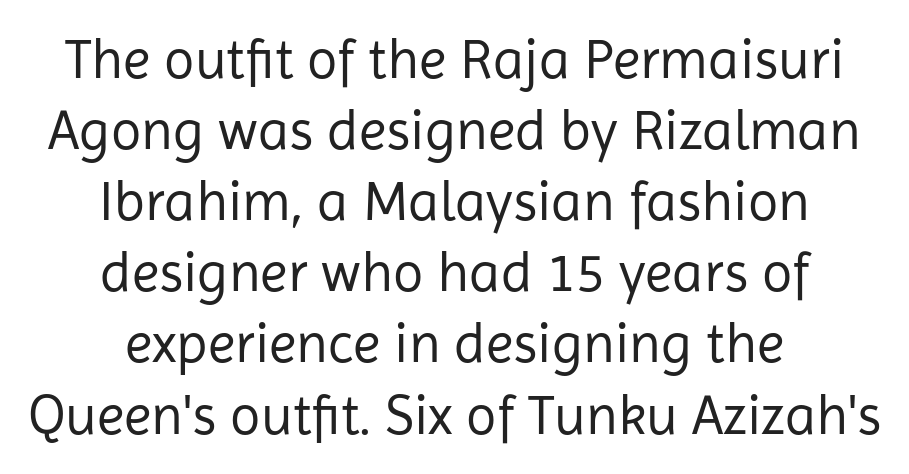
Note the varied advance widths — an 'i' is clearly narrower than an 'm'. If you folded the block vertically in half, each line would mirror itself in length. What stands out about the letter spacing? Nothing — it is the standard amount. The glyphs are unaccompanied by any horizontal stroke below them.
